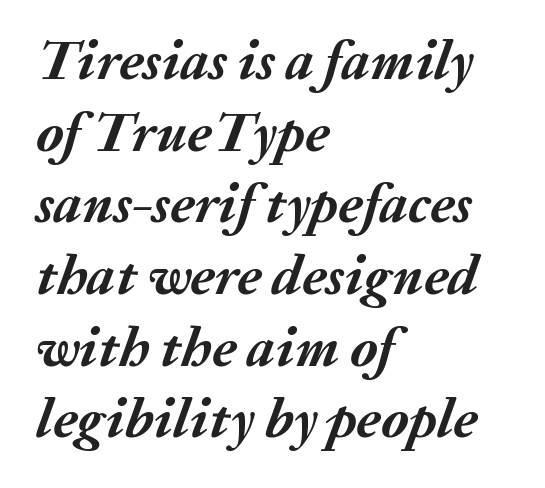
{"italic": "yes", "lean": "right", "slant_degrees": 20, "bold": "yes", "weight": "semibold", "width": "normal", "stroke_contrast": "medium", "x_height": "medium", "monospaced": "no", "underline": "no", "align": "left", "line_spacing": "normal", "line_spacing_ratio": 1.28, "letter_spacing": "normal", "letter_spacing_em": 0.0, "glyph_px": 56}
